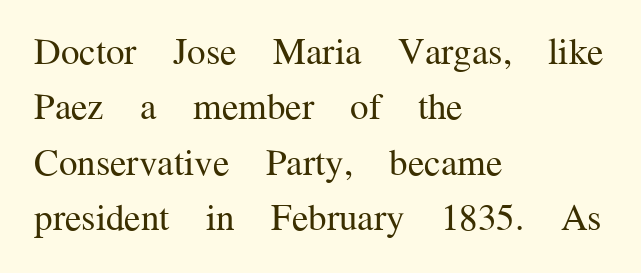
The font's upright variant was chosen for this text. Here the designer chose a conventional face with non-uniform glyph widths. One-word summary of the alignment: left. Nobody drew a line under any word here. Here the glyphs are tracked normally, forming tight word shapes.
